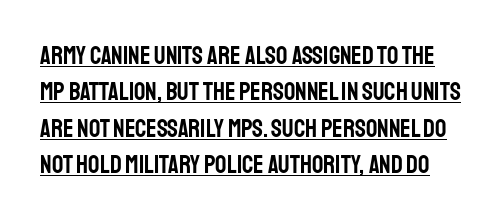
The typography opts for an upright posture over an oblique one. Compared with typical paragraphs, the rows here are spaced about the same. Glance below the letters and you will spot a drawn line. The face used here is rendered with its standard letterfit.
